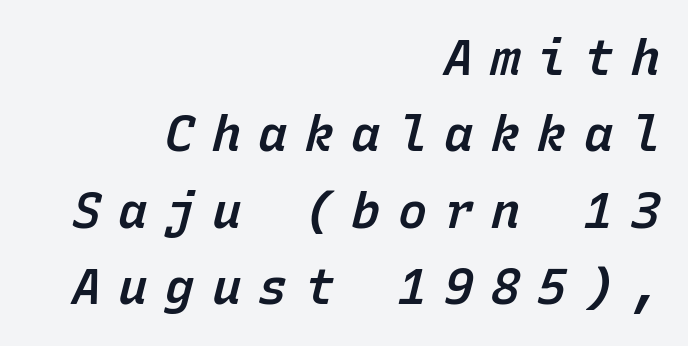
The words here are not underlined. On the weight axis this lands at semibold, roughly 600. Looks like terminal output: every glyph gets an equal slot. The text block is weighted toward the right margin, trailing off unevenly leftward. Baseline-to-baseline distance is the conventional proportion of letter height. Someone cranked the tracking dial way up on this one.
